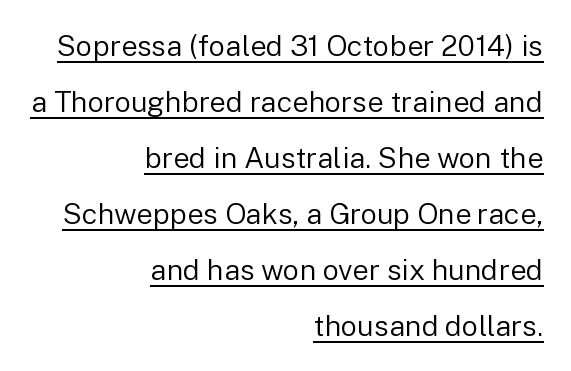
You could fit nearly another row in the gap between these rows. Looks like regular typesetting: each glyph gets only the width it needs. Compared with a typical body face, this is equally light or lighter still. Quick note: underline on. Standard letterfit; no display-style spreading of the glyphs. No feet cap the strokes, marking this as sans-serif type.
